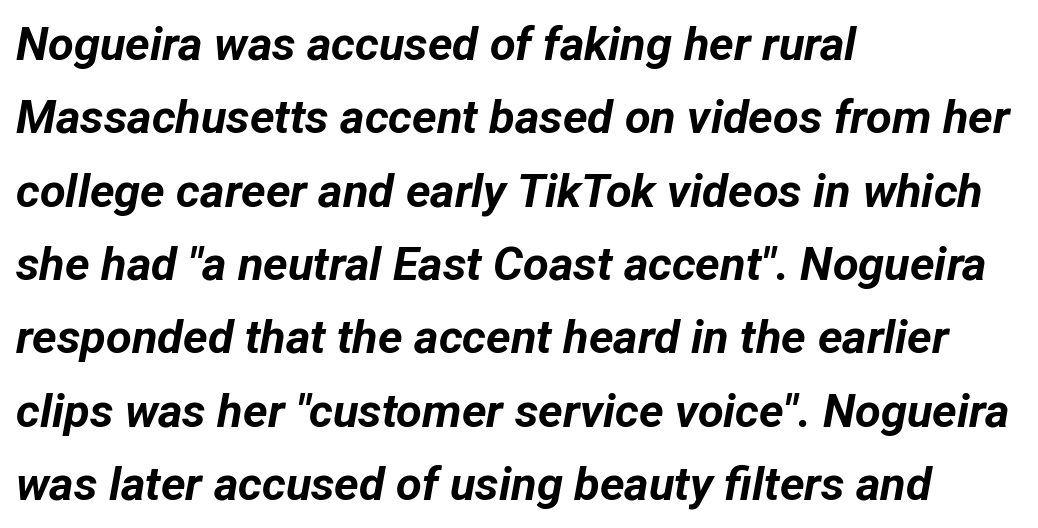
In CSS terms this would be text-align: left. Type without underlining. Glyph-to-glyph distance matches everyday printed text. One glance says typical: line gaps are just what's usual.
